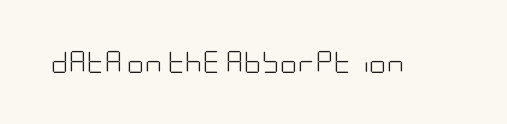
The space directly below the letters is spotless. Quick note: not italic, upright. The line texture is even and compact thanks to regular tracking. These glyphs show unthickened strokes, regular width or finer.
